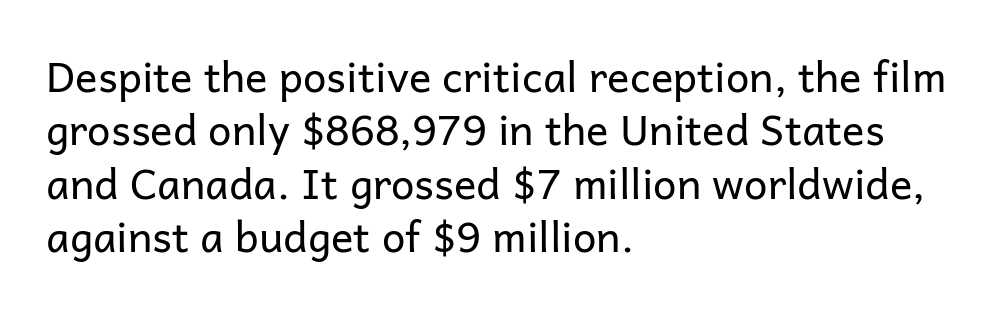
The image shows 42 px regular-weight sans-serif type, upright; set left-aligned, normal line spacing (1.27x), normal letter spacing, not underlined; low stroke contrast and a medium x-height.
